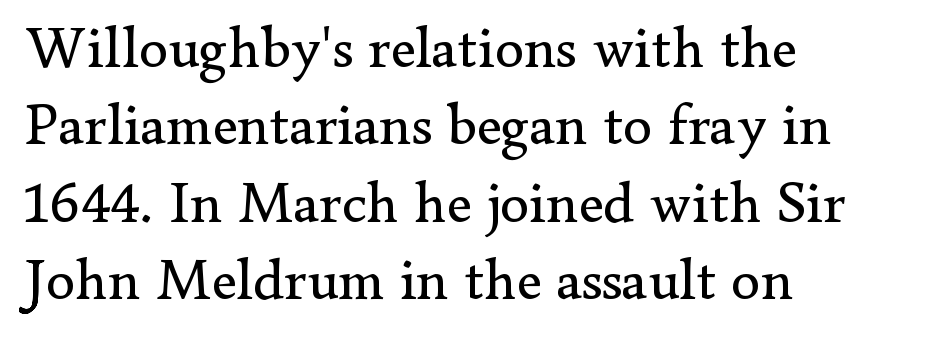
Q: Is the text bold? A: No.
Q: Is the text italic (slanted)? A: No, it is upright.
Q: Is the typeface a serif or a sans-serif typeface? A: Serif.
Q: Is the text underlined? A: No.
Q: How is the paragraph aligned? A: Left-aligned.
Q: Is the spacing between letters normal or unusually wide? A: Normal.
Q: Is the spacing between lines tight, normal or loose? A: Normal.
Q: Width (condensed, normal, or wide)? A: Normal.
Q: Stroke contrast? A: Low.
Q: x-height? A: Small.
Q: Monospaced? A: No.
